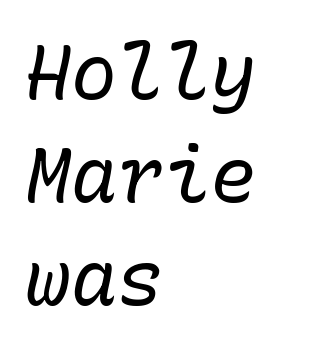
Normally led — the rows are evenly, conventionally spaced. Any mark beneath the type? The region is blank. Vertical stems look standard width or narrower in stroke. The passage shown has conventional tracking throughout.
